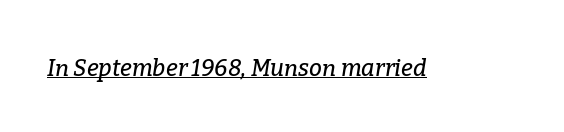
The image shows 23 px text type, italic (leaning right); set normal letter spacing, underlined.
